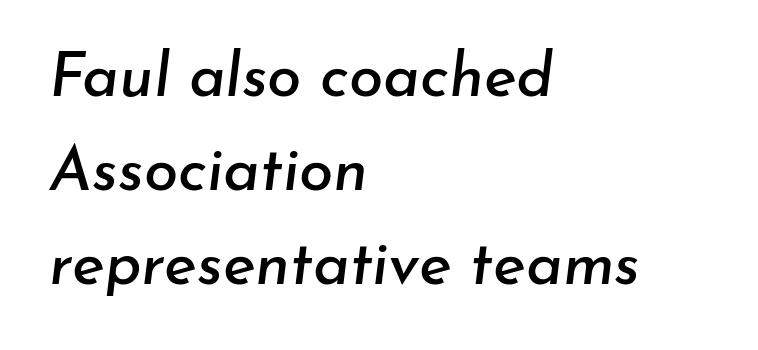
Vertically, the passage feels balanced, rows spaced as you'd expect. Notice how the stems are inclined rather than vertical — that's the hallmark of italics. Has an underline been added? It has not. The line texture is even and compact thanks to regular tracking. All the whitespace from short lines collects on the right. This sample has the flowing, uneven cadence of proportional lettering.
